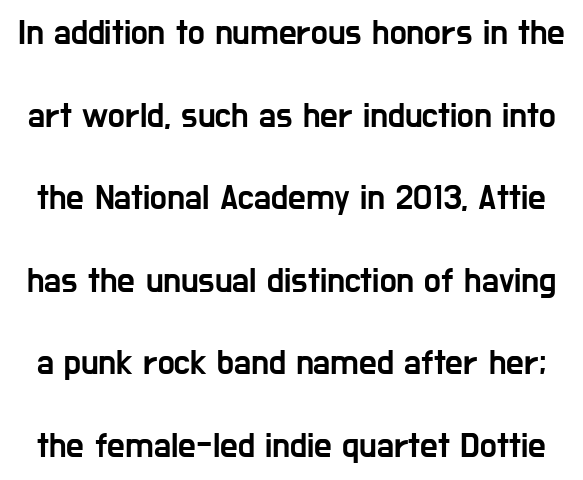
Q: Is the text italic (slanted)? A: No, it is upright.
Q: Is the typeface a serif or a sans-serif typeface? A: Sans-serif.
Q: Is the text underlined? A: No.
Q: Is the spacing between letters normal or unusually wide? A: Normal.
Q: Is the spacing between lines tight, normal or loose? A: Loose.
Q: Width (condensed, normal, or wide)? A: Condensed.
Q: Stroke contrast? A: Low.
Q: x-height? A: Medium.
Q: Monospaced? A: No.
